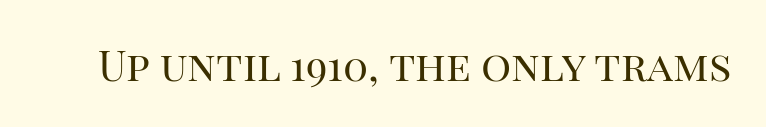
The image shows 42 px regular-weight serif type, upright; set normal letter spacing, not underlined; high stroke contrast and a large x-height.
